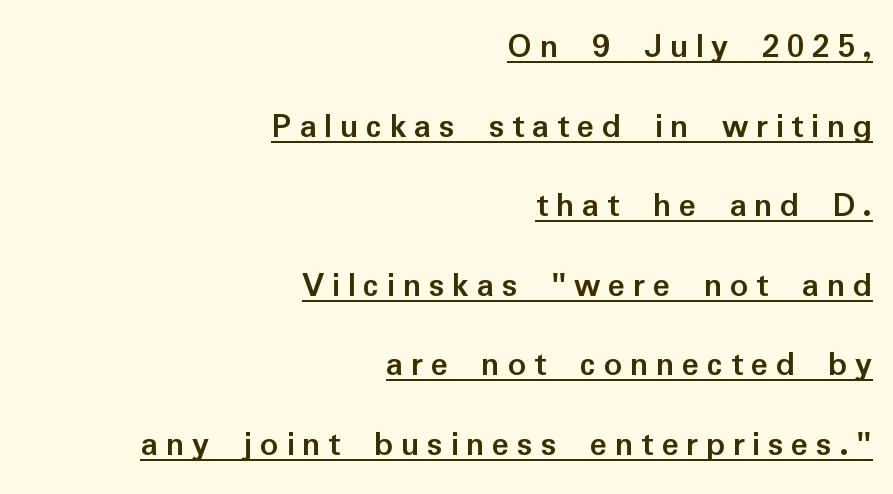
Q: Is the text bold? A: Yes.
Q: Is the text italic (slanted)? A: No, it is upright.
Q: Is the typeface a serif or a sans-serif typeface? A: Sans-serif.
Q: Is the text underlined? A: Yes.
Q: How is the paragraph aligned? A: Right-aligned.
Q: Is the spacing between letters normal or unusually wide? A: Unusually wide.
Q: Is the spacing between lines tight, normal or loose? A: Loose.
Q: Width (condensed, normal, or wide)? A: Normal.
Q: Stroke contrast? A: Low.
Q: x-height? A: Medium.
Q: Monospaced? A: No.
